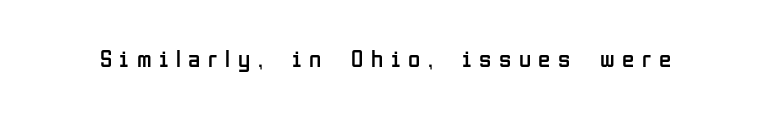
Q: Is the text bold? A: No.
Q: Is the text italic (slanted)? A: No, it is upright.
Q: Is the text underlined? A: No.
Q: Is the spacing between letters normal or unusually wide? A: Unusually wide.
